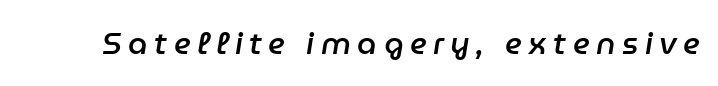
Q: Is the text bold? A: Semi-bold.
Q: Is the text italic (slanted)? A: Yes, it leans right by about 9 degrees.
Q: Is the text underlined? A: No.
Q: Is the spacing between letters normal or unusually wide? A: Unusually wide.
Q: Width (condensed, normal, or wide)? A: Normal.
Q: Stroke contrast? A: Low.
Q: x-height? A: Medium.
Q: Monospaced? A: No.
